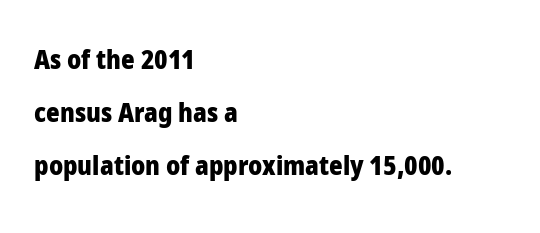
Q: Is the text bold? A: Yes.
Q: Is the text italic (slanted)? A: No, it is upright.
Q: Is the text underlined? A: No.
Q: How is the paragraph aligned? A: Left-aligned.
Q: Is the spacing between letters normal or unusually wide? A: Normal.
Q: Is the spacing between lines tight, normal or loose? A: Loose.
